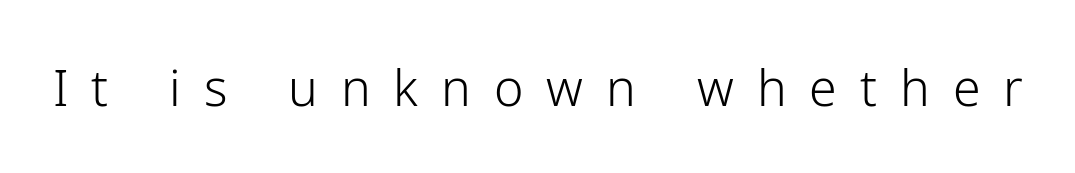
The image shows 50 px light sans-serif type, upright; set unusually wide letter spacing (+0.46 em), not underlined; low stroke contrast and a medium x-height.
